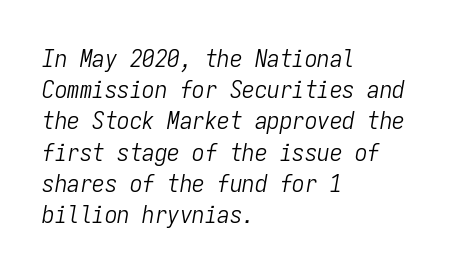
The image shows 25 px text type, italic (leaning right); set left-aligned, normal line spacing (1.25x), normal letter spacing, not underlined.
